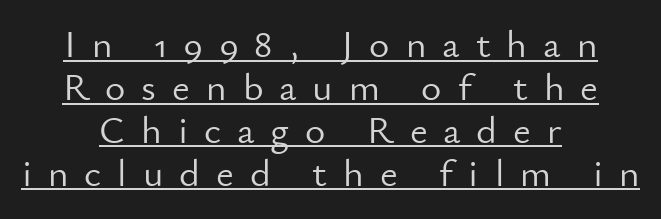
The image shows 39 px light sans-serif type, upright; set centered, tight line spacing (1.1x), unusually wide letter spacing (+0.41 em), underlined; low stroke contrast and a small x-height.
